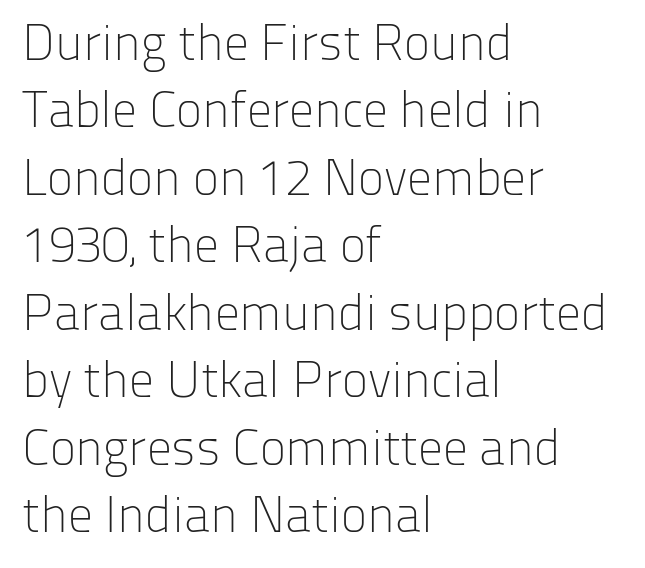
The image shows 50 px light sans-serif type, upright; set left-aligned, normal line spacing (1.35x), normal letter spacing, not underlined; low stroke contrast and a medium x-height.
